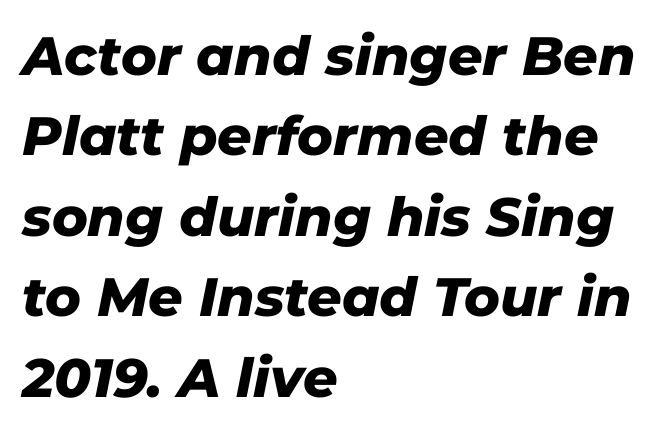
Layout note: lines flush left. The face used here is proportionally spaced, like ordinary book or web type. The letters are slanted; this is an italic face. No extra tracking has been applied to these lines. Descenders hang freely into open space. One glance says typical: line gaps are just what's usual.
